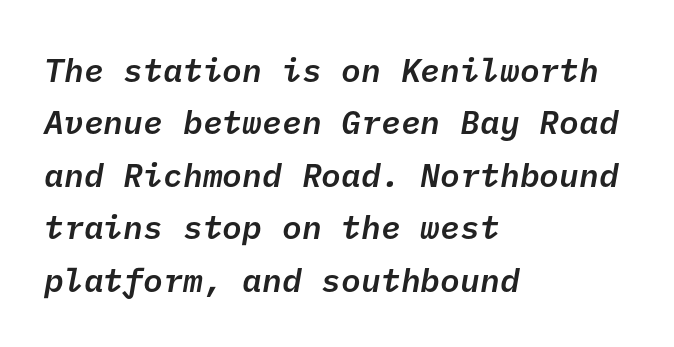
Q: Is the text bold? A: Semi-bold.
Q: Is the typeface a serif or a sans-serif typeface? A: Sans-serif.
Q: Is the text underlined? A: No.
Q: How is the paragraph aligned? A: Left-aligned.
Q: Is the spacing between letters normal or unusually wide? A: Normal.
Q: Is the spacing between lines tight, normal or loose? A: Normal.
Q: Width (condensed, normal, or wide)? A: Normal.
Q: Stroke contrast? A: Low.
Q: x-height? A: Medium.
